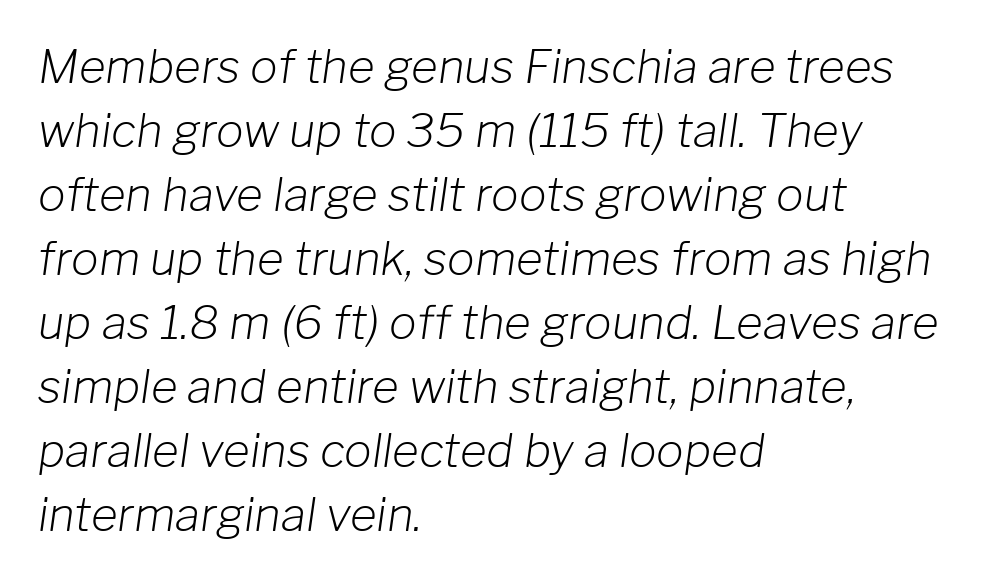
Rendered with sloped, italic letterforms. Does extra space separate the letters? No, they use regular spacing. Note the varied advance widths — an 'i' is clearly narrower than an 'm'. Horizontal alignment here is leftward, the default for most running prose. Unbolded letterforms with no extra heft.
